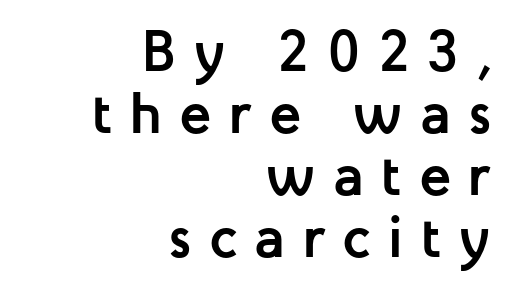
The image shows 59 px semibold sans-serif type, upright; set right-aligned, tight line spacing (1.05x), unusually wide letter spacing (+0.29 em), not underlined; low stroke contrast and a medium x-height.
